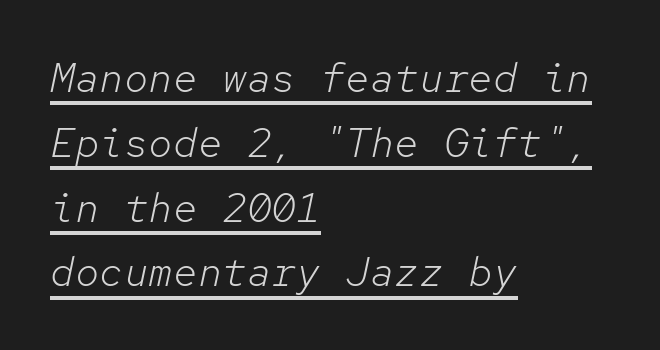
No chunkiness to these letters — they're not bold. Short and long lines alike share a common starting point at left. Tall strokes in this sample are angled rather than plumb. Do the characters align in a grid? Yes, the font is monospaced. Summary of vertical rhythm: regular, with standard interline spacing. This rendering features underlined lettering.
